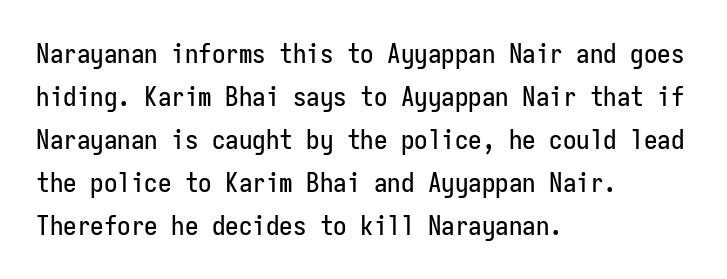
Notice how descenders clear the ascenders below comfortably — that's standard leading. Rendered with straight, roman letterforms. These lines keep a tight, regular rhythm from letter to letter. Only glyphs here, with clear space below each row. Line beginnings align vertically; line endings do not.
